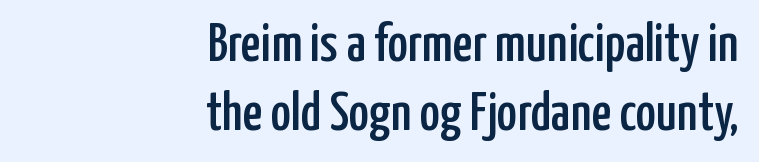
Q: Is the text italic (slanted)? A: No, it is upright.
Q: Is the typeface a serif or a sans-serif typeface? A: Sans-serif.
Q: Is the text underlined? A: No.
Q: How is the paragraph aligned? A: Right-aligned.
Q: Is the spacing between letters normal or unusually wide? A: Normal.
Q: Is the spacing between lines tight, normal or loose? A: Normal.
Q: Width (condensed, normal, or wide)? A: Condensed.
Q: Stroke contrast? A: Low.
Q: x-height? A: Medium.
Q: Monospaced? A: No.
